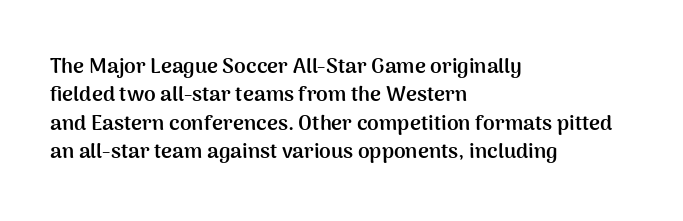
The lines in this sample share a left origin and differ only in where they stop. The block of text has a typical density, with ordinary space between rows. Posture: upright roman. The characters look thick and weighty, a clear bold. Letters rest on an invisible, unmarked baseline. There is no visible air inserted between adjacent glyphs.
